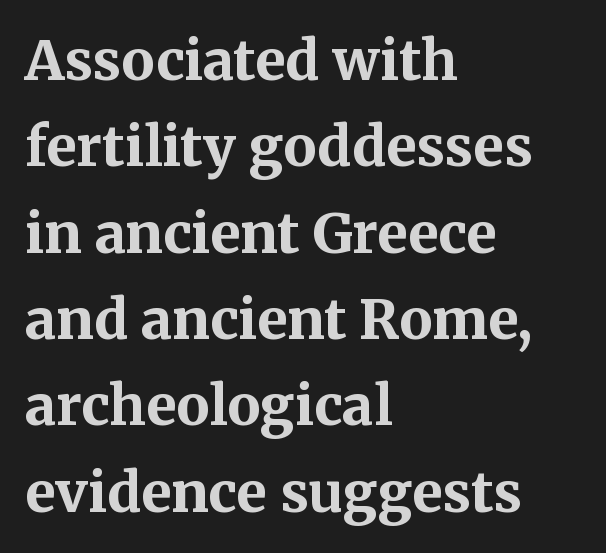
Q: Is the text bold? A: Yes.
Q: Is the text italic (slanted)? A: No, it is upright.
Q: Is the typeface a serif or a sans-serif typeface? A: Serif.
Q: Is the text underlined? A: No.
Q: How is the paragraph aligned? A: Left-aligned.
Q: Is the spacing between letters normal or unusually wide? A: Normal.
Q: Is the spacing between lines tight, normal or loose? A: Normal.
Q: Width (condensed, normal, or wide)? A: Normal.
Q: Stroke contrast? A: Medium.
Q: x-height? A: Medium.
Q: Monospaced? A: No.
